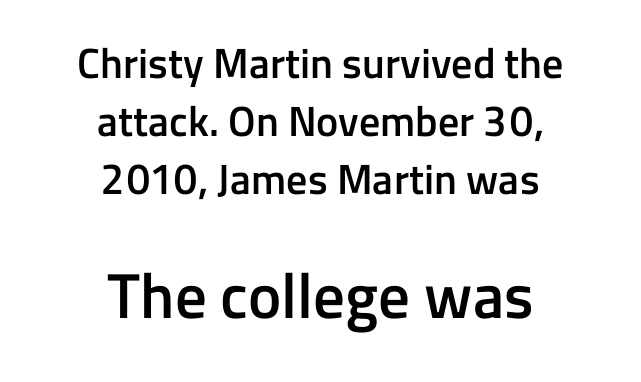
Q: Is the text bold? A: Semi-bold.
Q: Is the text italic (slanted)? A: No, it is upright.
Q: Is the typeface a serif or a sans-serif typeface? A: Sans-serif.
Q: Is the text underlined? A: No.
Q: How is the paragraph aligned? A: Centered.
Q: Is the spacing between letters normal or unusually wide? A: Normal.
Q: Is the spacing between lines tight, normal or loose? A: Normal.
Q: Which block of text is set in a larger size, the first (top) or the second (bottom)? A: The second (bottom) one.
Q: Width (condensed, normal, or wide)? A: Normal.
Q: Stroke contrast? A: Low.
Q: x-height? A: Medium.
Q: Monospaced? A: No.
